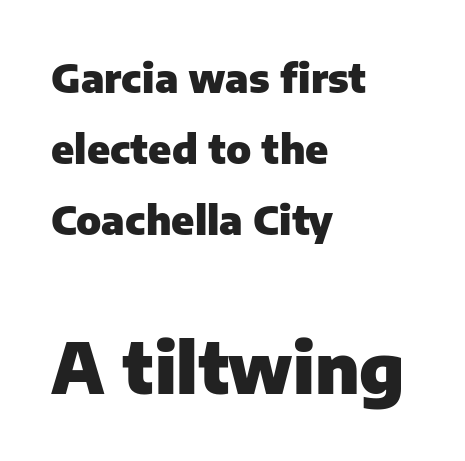
Q: Is the text bold? A: Yes.
Q: Is the text italic (slanted)? A: No, it is upright.
Q: Is the typeface a serif or a sans-serif typeface? A: Sans-serif.
Q: Is the text underlined? A: No.
Q: How is the paragraph aligned? A: Left-aligned.
Q: Is the spacing between letters normal or unusually wide? A: Normal.
Q: Which block of text is set in a larger size, the first (top) or the second (bottom)? A: The second (bottom) one.
Q: Width (condensed, normal, or wide)? A: Normal.
Q: Stroke contrast? A: Low.
Q: x-height? A: Medium.
Q: Monospaced? A: No.
